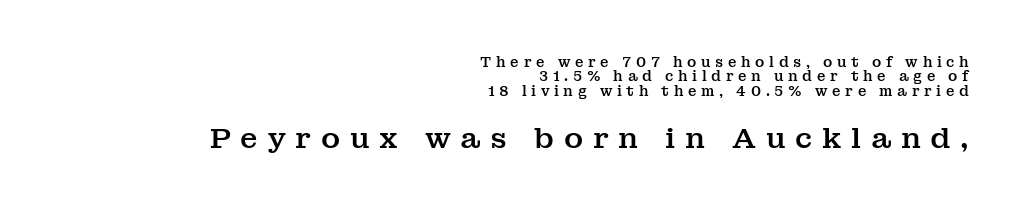
The image shows 29 px serif type, upright; set right-aligned, tight line spacing (1.03x), unusually wide letter spacing (+0.33 em), not underlined; the second (bottom) block is 2.07x larger; medium stroke contrast and a medium x-height.
